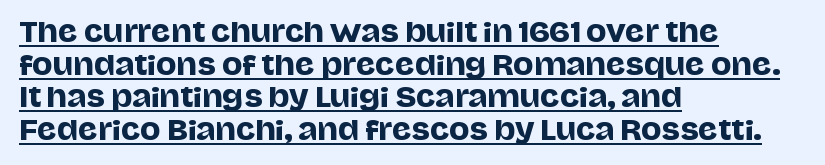
Q: Is the text italic (slanted)? A: No, it is upright.
Q: Is the text underlined? A: Yes.
Q: How is the paragraph aligned? A: Left-aligned.
Q: Is the spacing between letters normal or unusually wide? A: Normal.
